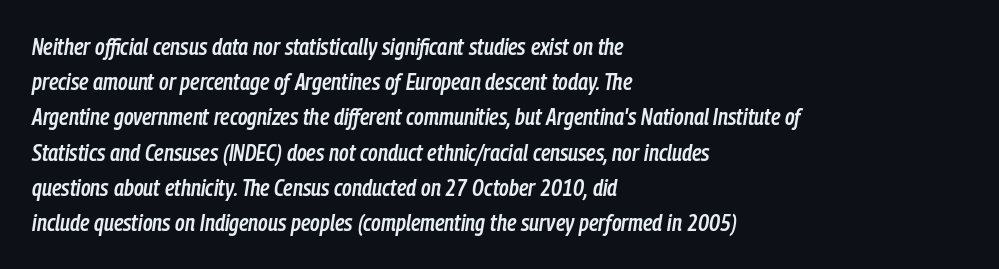
{"italic": "yes", "lean": "right", "slant_degrees": 9, "bold": "semi", "underline": "no", "align": "left", "line_spacing": "normal", "line_spacing_ratio": 1.53, "letter_spacing": "normal", "letter_spacing_em": 0.0, "glyph_px": 23}
